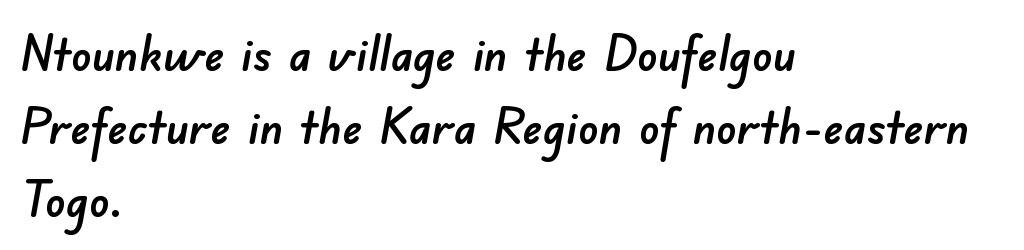
{"serif": "no", "width": "normal", "stroke_contrast": "low", "x_height": "small", "monospaced": "no", "underline": "no", "align": "left", "line_spacing": "normal", "line_spacing_ratio": 1.46, "letter_spacing": "normal", "letter_spacing_em": 0.0, "glyph_px": 50}
